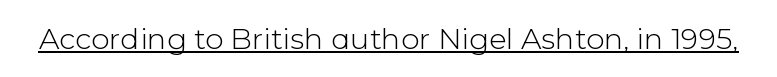
{"serif": "no", "italic": "no", "bold": "no", "weight": "light", "width": "normal", "stroke_contrast": "low", "x_height": "medium", "monospaced": "no", "underline": "yes", "letter_spacing": "normal", "letter_spacing_em": 0.0, "glyph_px": 29}
